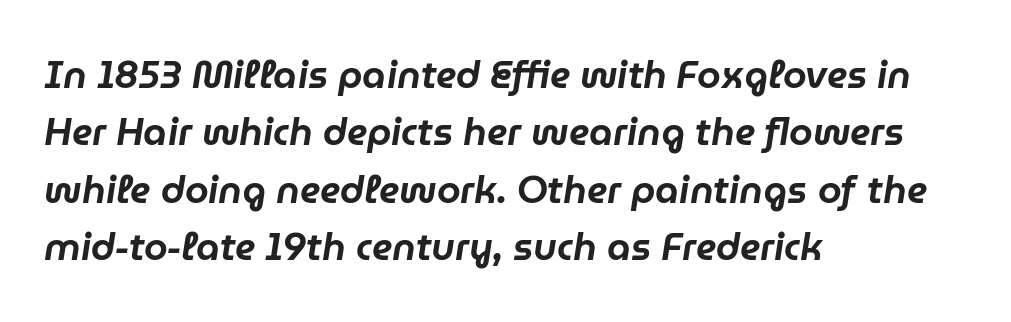
{"italic": "yes", "lean": "right", "slant_degrees": 9, "width": "normal", "stroke_contrast": "low", "x_height": "medium", "monospaced": "no", "underline": "no", "align": "left", "line_spacing": "normal", "line_spacing_ratio": 1.51, "letter_spacing": "normal", "letter_spacing_em": 0.0, "glyph_px": 38}
